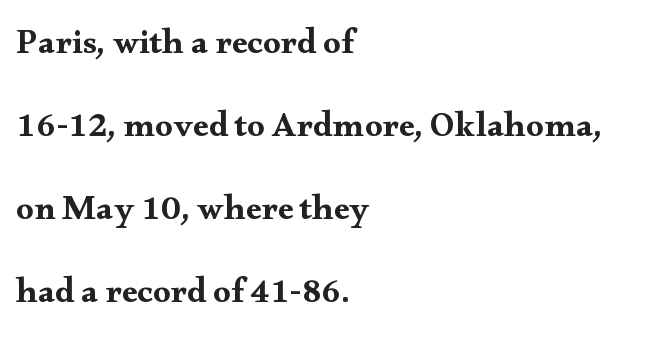
The image shows 35 px wide serif type, upright; set left-aligned, loose line spacing (2.37x), normal letter spacing, not underlined; medium stroke contrast and a small x-height.
